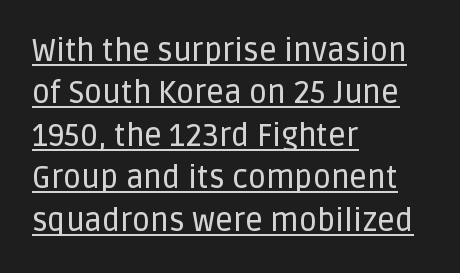
Q: Is the text italic (slanted)? A: No, it is upright.
Q: Is the typeface a serif or a sans-serif typeface? A: Sans-serif.
Q: Is the text underlined? A: Yes.
Q: How is the paragraph aligned? A: Left-aligned.
Q: Is the spacing between letters normal or unusually wide? A: Normal.
Q: Is the spacing between lines tight, normal or loose? A: Normal.
Q: Width (condensed, normal, or wide)? A: Normal.
Q: Stroke contrast? A: Low.
Q: x-height? A: Large.
Q: Monospaced? A: No.
